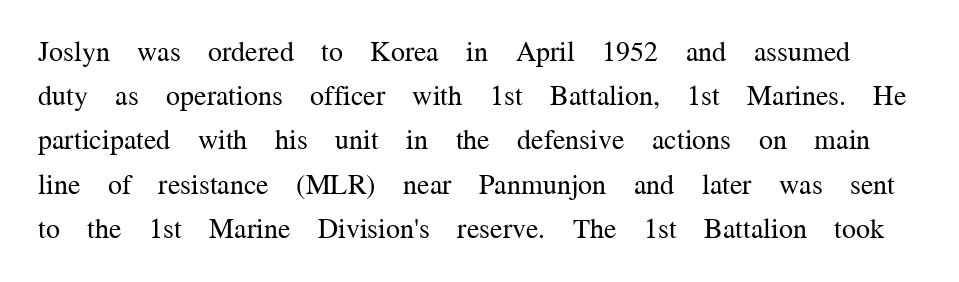
The image shows 28 px regular-weight serif type, upright; set normal line spacing (1.58x), normal letter spacing, not underlined; medium stroke contrast and a medium x-height.
